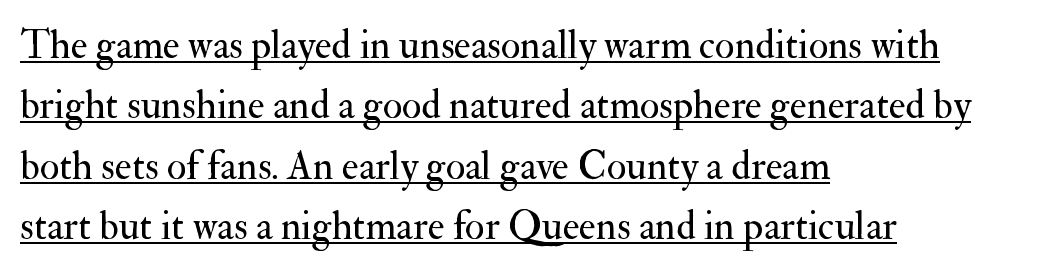
Q: Is the text bold? A: No.
Q: Is the text italic (slanted)? A: No, it is upright.
Q: Is the typeface a serif or a sans-serif typeface? A: Serif.
Q: Is the text underlined? A: Yes.
Q: How is the paragraph aligned? A: Left-aligned.
Q: Is the spacing between letters normal or unusually wide? A: Normal.
Q: Is the spacing between lines tight, normal or loose? A: Normal.
Q: Width (condensed, normal, or wide)? A: Normal.
Q: Stroke contrast? A: Medium.
Q: x-height? A: Small.
Q: Monospaced? A: No.
